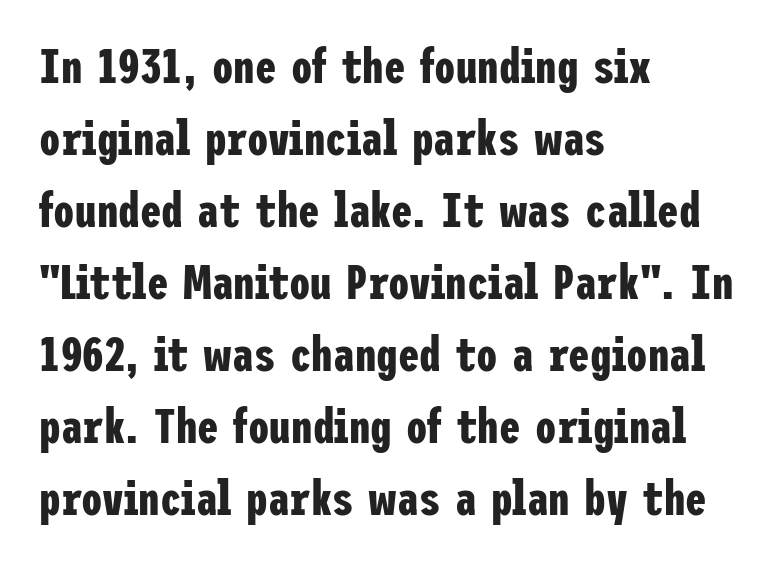
{"serif": "no", "italic": "no", "bold": "yes", "weight": "bold", "width": "condensed", "stroke_contrast": "low", "x_height": "medium", "underline": "no", "align": "left", "line_spacing": "normal", "line_spacing_ratio": 1.5, "letter_spacing": "normal", "letter_spacing_em": 0.0, "glyph_px": 48}
